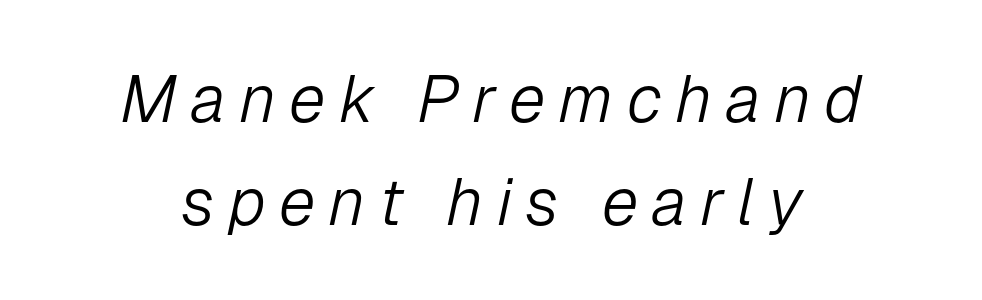
The image shows 66 px light type, italic (leaning right); set normal line spacing (1.56x), unusually wide letter spacing (+0.2 em), not underlined; low stroke contrast and a medium x-height.
